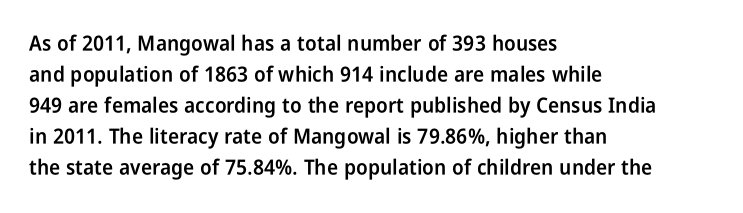
Q: Is the text bold? A: Semi-bold.
Q: Is the text italic (slanted)? A: No, it is upright.
Q: Is the text underlined? A: No.
Q: How is the paragraph aligned? A: Left-aligned.
Q: Is the spacing between letters normal or unusually wide? A: Normal.
Q: Is the spacing between lines tight, normal or loose? A: Normal.
